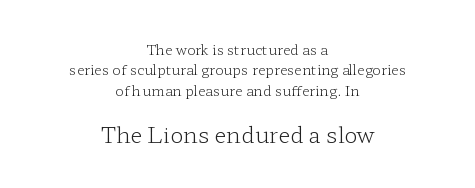
{"italic": "no", "bold": "no", "underline": "no", "align": "center", "line_spacing": "normal", "line_spacing_ratio": 1.46, "letter_spacing": "normal", "letter_spacing_em": 0.0, "larger_block": "second", "size_ratio": 1.57, "glyph_px": 22}
